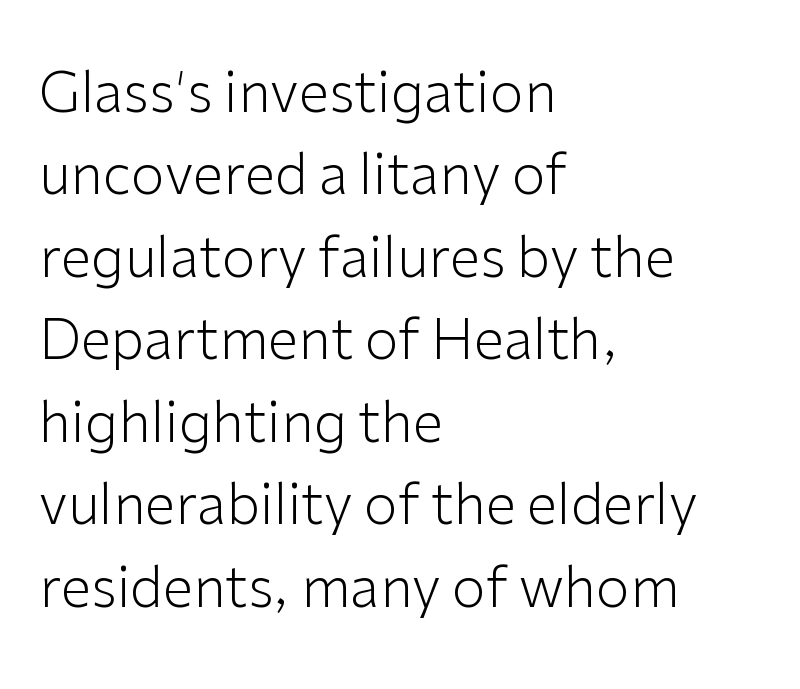
{"serif": "no", "italic": "no", "bold": "no", "weight": "light", "width": "normal", "stroke_contrast": "low", "x_height": "medium", "monospaced": "no", "underline": "no", "align": "left", "line_spacing": "normal", "line_spacing_ratio": 1.5, "letter_spacing": "normal", "letter_spacing_em": 0.0, "glyph_px": 55}
